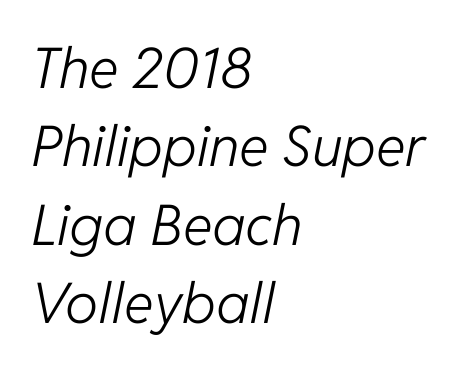
{"italic": "yes", "lean": "right", "slant_degrees": 11, "bold": "no", "weight": "light", "width": "normal", "stroke_contrast": "low", "x_height": "medium", "monospaced": "no", "underline": "no", "align": "left", "line_spacing": "normal", "line_spacing_ratio": 1.4, "letter_spacing": "normal", "letter_spacing_em": 0.0, "glyph_px": 56}
